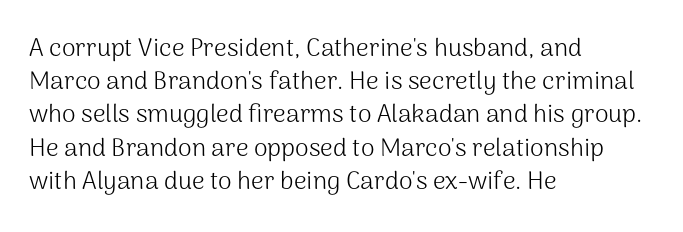
The image shows 25 px text type, upright; set left-aligned, normal line spacing (1.33x), normal letter spacing, not underlined.
